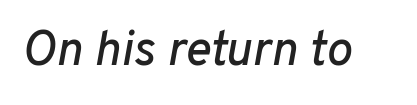
The image shows 49 px text type, italic (leaning right); set normal letter spacing, not underlined; low stroke contrast and a medium x-height.
